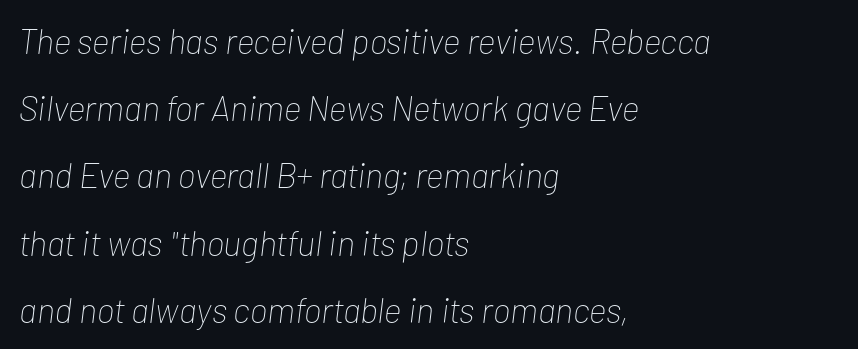
Each row of text sits above clean, open space. The letters sit at their default tracking, neither squeezed nor spread. The cut favours lightness, reaching ordinary text weight at its darkest. Every character sits at an angle, as italics do. Line starts are locked; line ends wander. If you measured baseline to baseline, you'd find a long distance.
